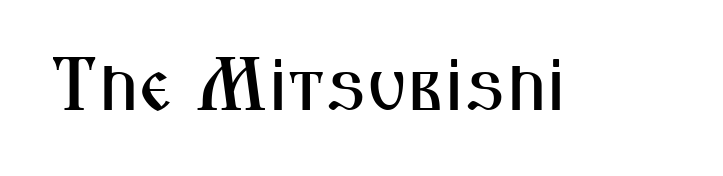
The face used here is a sans, in the tradition of grotesques and geometrics. Each row of text sits above clean, open space. There is no visible air inserted between adjacent glyphs. The axis of the letterforms is exactly vertical. Each letter keeps its own natural width here, so spacing adapts to shape.
